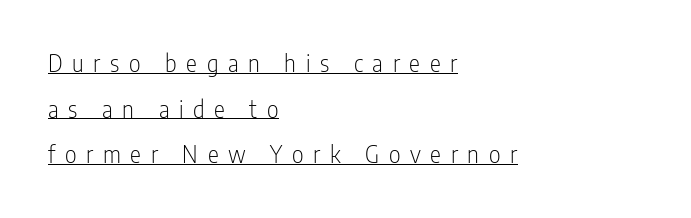
The passage shown is underscored from start to finish. Interline gaps are noticeably wide in this sample. Caption: expanded tracking, letters set apart. Nope, not italic — everything's standing straight.
